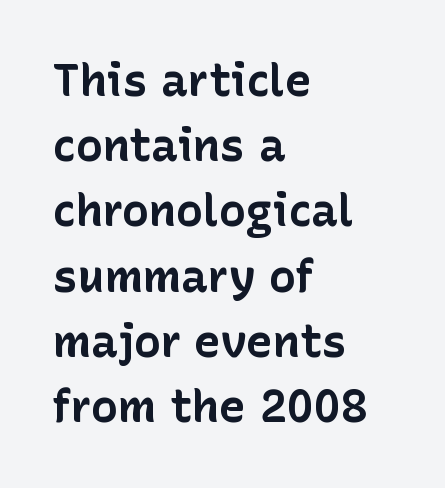
The image shows 45 px bold sans-serif type, upright; set left-aligned, normal line spacing (1.45x), normal letter spacing, not underlined; low stroke contrast and a medium x-height.
